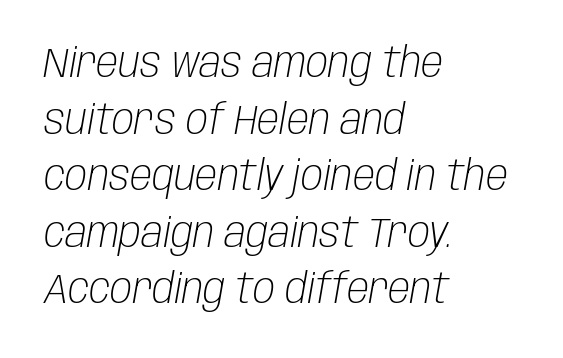
{"italic": "yes", "lean": "right", "slant_degrees": 10, "bold": "no", "weight": "light", "width": "condensed", "stroke_contrast": "low", "x_height": "large", "monospaced": "no", "underline": "no", "align": "left", "line_spacing": "normal", "line_spacing_ratio": 1.38, "letter_spacing": "normal", "letter_spacing_em": 0.0, "glyph_px": 41}
